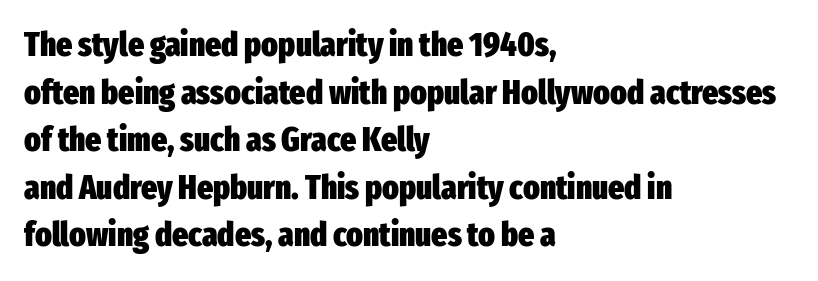
The image shows 34 px heavy, condensed sans-serif type, upright; set left-aligned, normal line spacing (1.4x), normal letter spacing, not underlined; low stroke contrast and a medium x-height.
